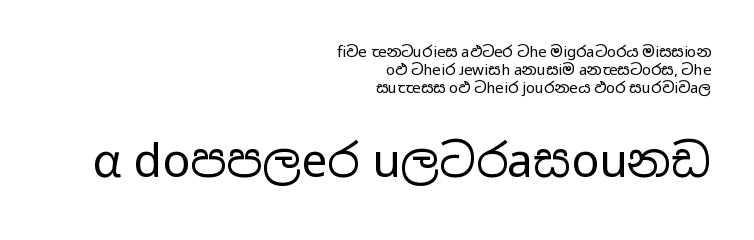
Posture: vertical. The horizontal fit of the characters is conventional and even. Whoever set this made the second block the dominant, larger element. Heaviness? Minimal to ordinary, like unemphasized prose. The font family rendered here belongs to the sans-serif group.
